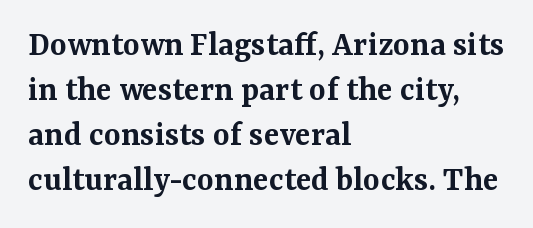
{"serif": "yes", "italic": "no", "bold": "semi", "weight": "semibold", "width": "normal", "stroke_contrast": "medium", "x_height": "medium", "monospaced": "no", "underline": "no", "align": "left", "line_spacing": "normal", "line_spacing_ratio": 1.25, "letter_spacing": "normal", "letter_spacing_em": 0.0, "glyph_px": 36}
